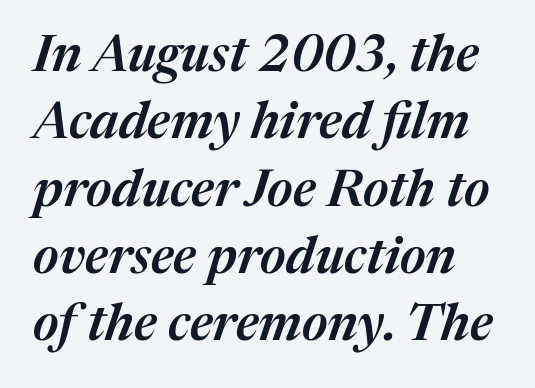
{"italic": "yes", "lean": "right", "slant_degrees": 17, "bold": "semi", "weight": "semibold", "width": "normal", "stroke_contrast": "medium", "x_height": "medium", "monospaced": "no", "underline": "no", "line_spacing": "normal", "line_spacing_ratio": 1.32, "letter_spacing": "normal", "letter_spacing_em": 0.0, "glyph_px": 51}
